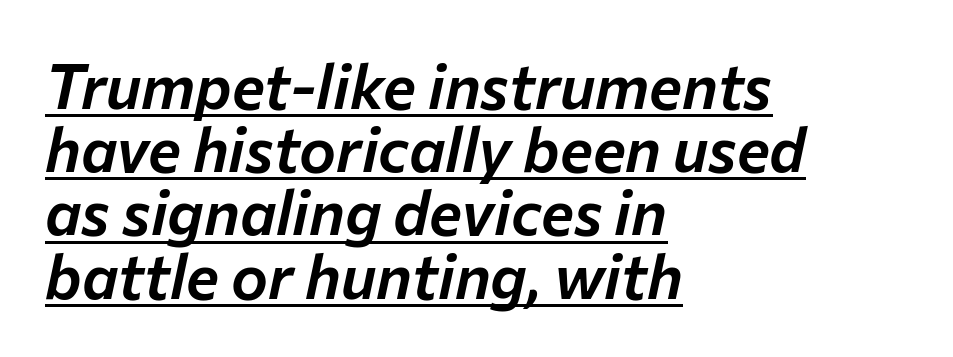
Varying glyph widths throughout — classic text-font behaviour. The letterforms sit shoulder to shoulder at normal distance. The space between consecutive lines is stingy. What decoration does the sample have? An underline.
